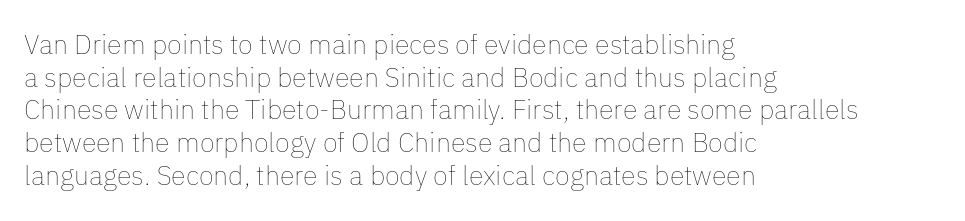
The image shows 27 px text type, upright; set left-aligned, line spacing 1.21x, normal letter spacing, not underlined.
